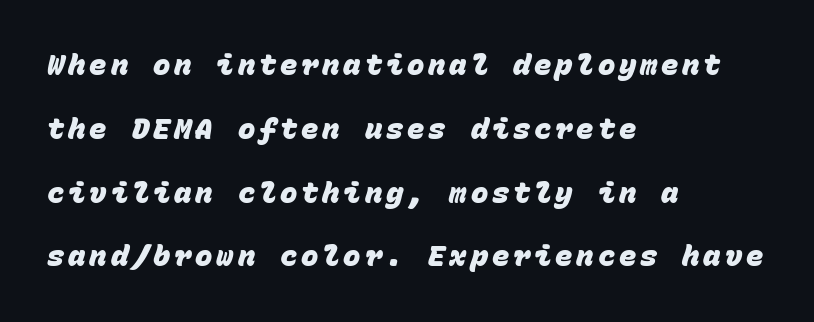
The image shows 29 px heavy sans-serif type, monospaced; set left-aligned, loose line spacing (2.2x), not underlined; low stroke contrast and a large x-height.
